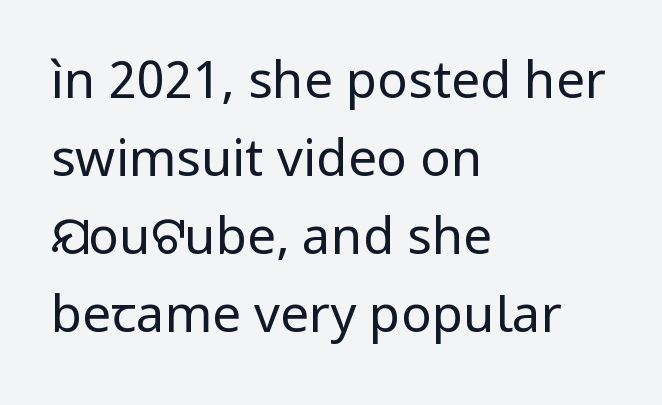
The image shows 51 px regular-weight sans-serif type, upright; set left-aligned, normal line spacing (1.53x), normal letter spacing, not underlined; low stroke contrast and a medium x-height.
